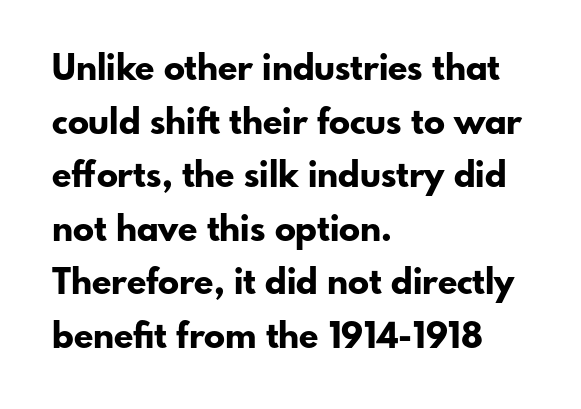
This sample keeps an unexceptional amount of space between lines. Upright lettering throughout. Plenty of ink on the page — the face is bold. A typesetter would call this proportional, since set widths differ per character.
